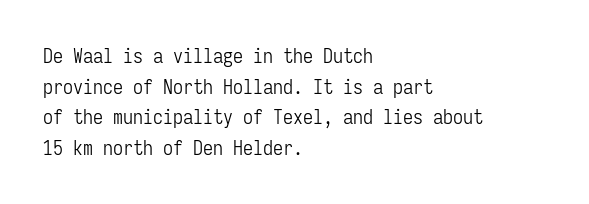
If you drew a line through each stem, it would be perfectly vertical. Students, observe: this is what conventionally led text looks like. Alignment: flush left. Decoration check: the copy has no underline.
